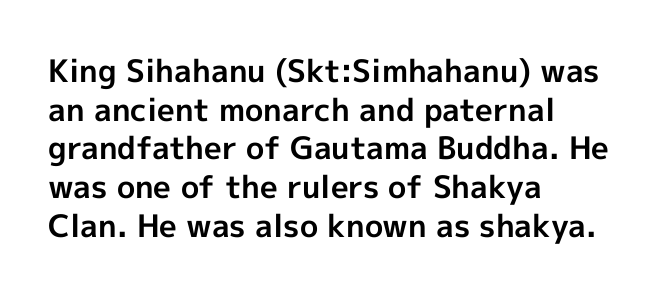
Q: Is the text bold? A: Yes.
Q: Is the text italic (slanted)? A: No, it is upright.
Q: Is the typeface a serif or a sans-serif typeface? A: Sans-serif.
Q: Is the text underlined? A: No.
Q: How is the paragraph aligned? A: Left-aligned.
Q: Is the spacing between letters normal or unusually wide? A: Normal.
Q: Is the spacing between lines tight, normal or loose? A: Normal.
Q: Width (condensed, normal, or wide)? A: Normal.
Q: x-height? A: Medium.
Q: Monospaced? A: No.
